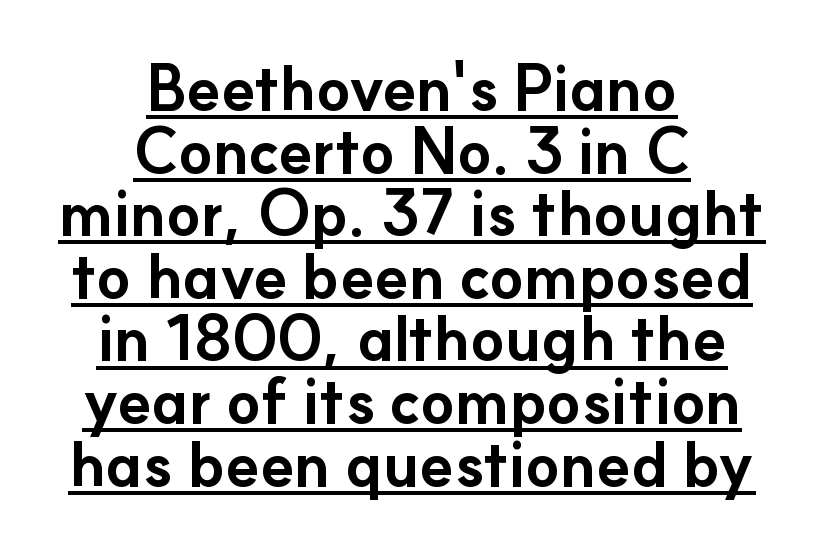
{"serif": "no", "italic": "no", "bold": "yes", "weight": "bold", "width": "normal", "stroke_contrast": "low", "x_height": "small", "monospaced": "no", "underline": "yes", "align": "center", "line_spacing": "tight", "line_spacing_ratio": 1.01, "letter_spacing": "normal", "letter_spacing_em": 0.0, "glyph_px": 62}
